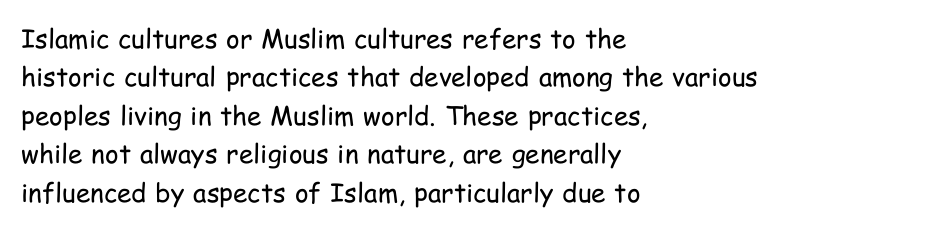
Leftover space on each line is placed entirely after the last word. The font sits on the lighter half of the weight spectrum, regular included. Here the glyphs are tracked normally, forming tight word shapes. Evenly set lines give the paragraph a standard silhouette. The area under the type is left untouched. The letters stand upright; this is a roman face.
